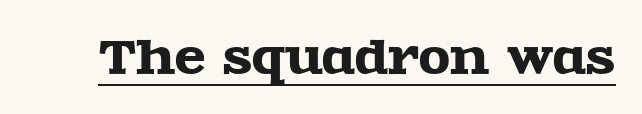
The image shows 45 px wide serif type, upright; set normal letter spacing, underlined; a large x-height.
